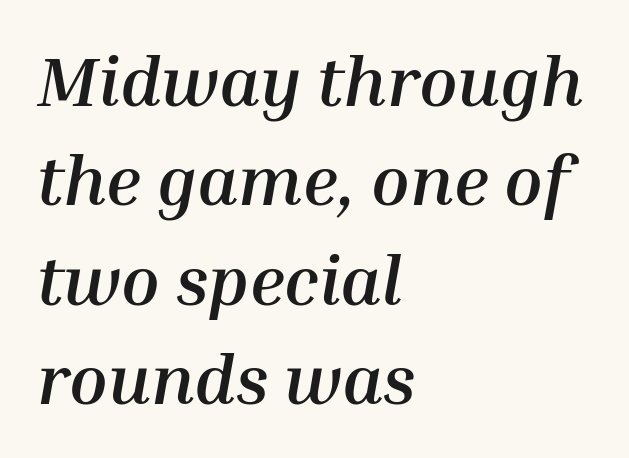
The image shows 70 px semibold type, italic (leaning right); set left-aligned, normal line spacing (1.42x), normal letter spacing, not underlined; medium stroke contrast and a medium x-height.
